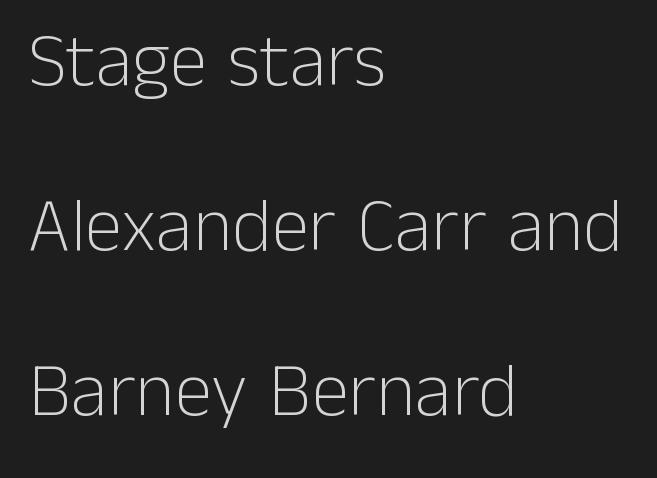
The image shows 76 px light sans-serif type, upright; set left-aligned, loose line spacing (2.17x), normal letter spacing, not underlined; low stroke contrast and a medium x-height.
